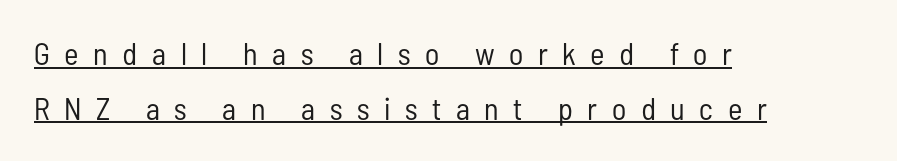
Q: Is the text bold? A: No.
Q: Is the text italic (slanted)? A: No, it is upright.
Q: Is the typeface a serif or a sans-serif typeface? A: Sans-serif.
Q: Is the text underlined? A: Yes.
Q: How is the paragraph aligned? A: Left-aligned.
Q: Is the spacing between letters normal or unusually wide? A: Unusually wide.
Q: Width (condensed, normal, or wide)? A: Condensed.
Q: Stroke contrast? A: Low.
Q: x-height? A: Medium.
Q: Monospaced? A: No.
